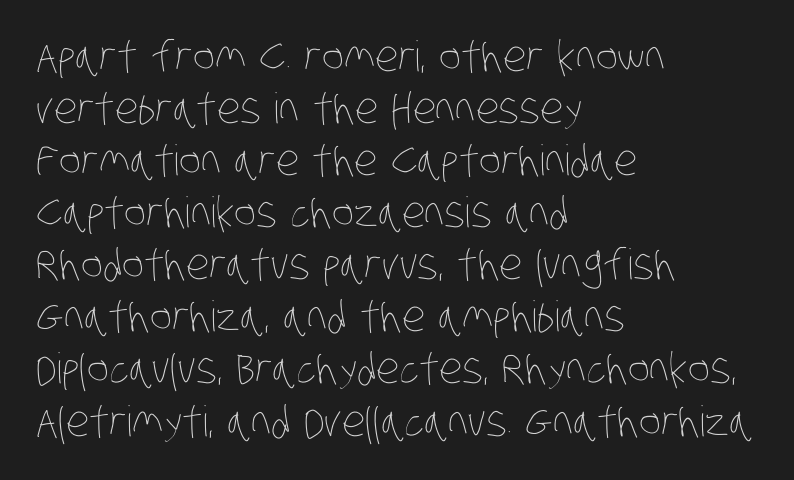
The image shows 42 px thin, condensed type; set left-aligned, line spacing 1.24x, normal letter spacing, not underlined; low stroke contrast and a large x-height.
